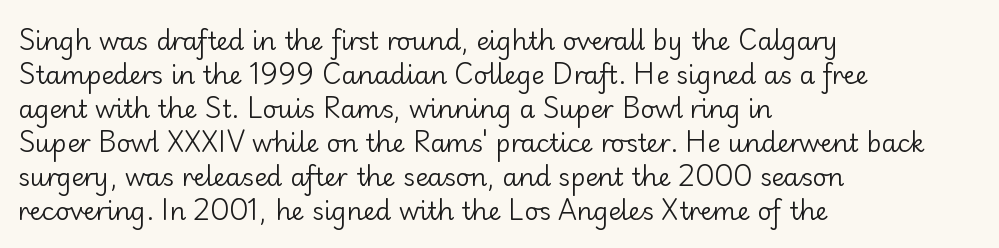
A normal amount of white space separates one row of letters from the next. Honestly, the letter spacing is just normal — you wouldn't notice it. The font's upright variant was chosen for this text. Is this a heavy cut? Hardly; it is regular or lighter. Caption: multi-line text, flush left, ragged right.
